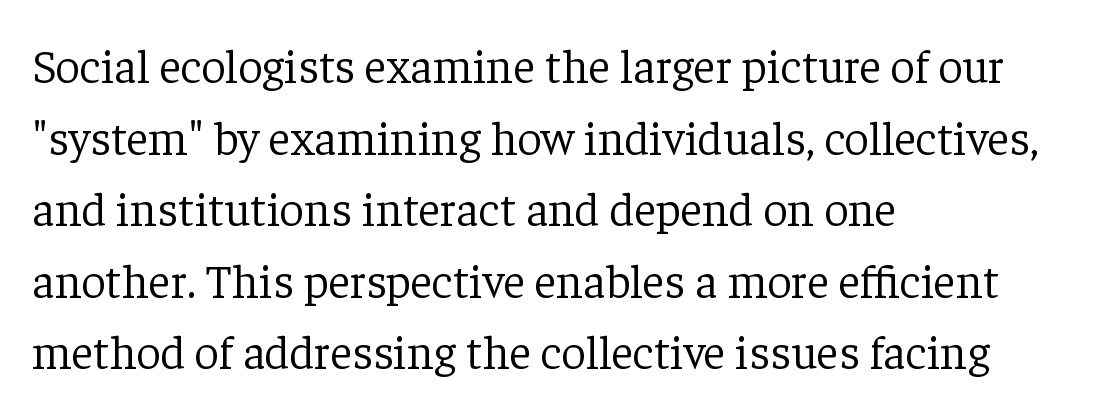
Each letter's strokes conclude with small projecting serifs. Standard letterfit; no display-style spreading of the glyphs. Letters rest on an invisible, unmarked baseline. No chunkiness to these letters — they're not bold. Line beginnings align vertically; line endings do not.
